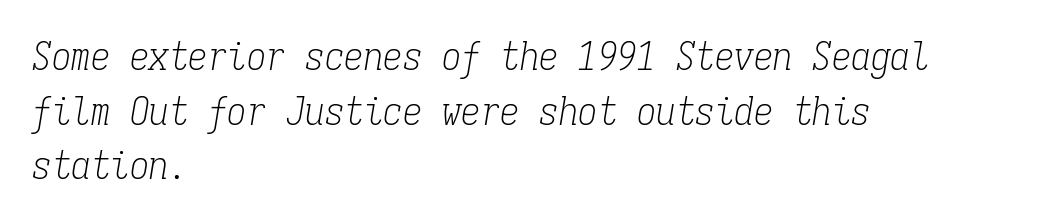
{"serif": "yes", "italic": "yes", "lean": "right", "slant_degrees": 9, "bold": "no", "weight": "light", "width": "condensed", "stroke_contrast": "low", "x_height": "medium", "monospaced": "yes", "underline": "no", "align": "left", "line_spacing": "normal", "line_spacing_ratio": 1.4, "letter_spacing": "normal", "letter_spacing_em": 0.0, "glyph_px": 39}
